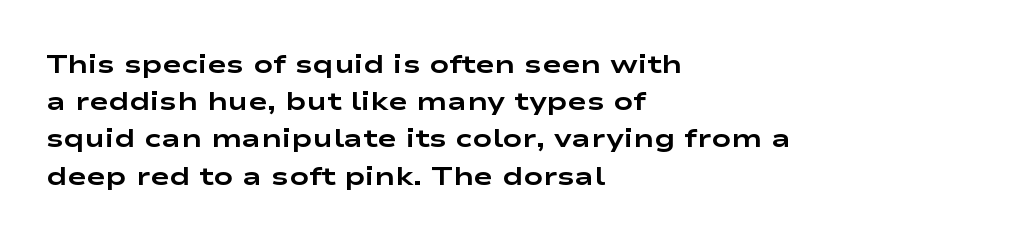
{"italic": "no", "bold": "yes", "underline": "no", "align": "left", "line_spacing": "normal", "line_spacing_ratio": 1.43, "letter_spacing": "normal", "letter_spacing_em": 0.0, "glyph_px": 26}
